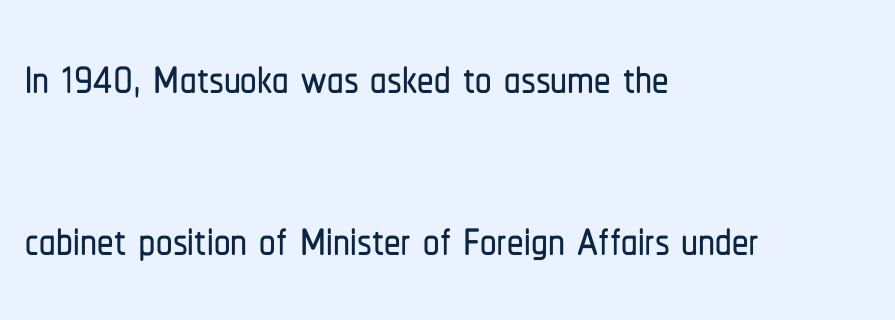
{"serif": "no", "italic": "no", "width": "condensed", "stroke_contrast": "low", "x_height": "medium", "monospaced": "no", "underline": "no", "align": "left", "line_spacing": "loose", "line_spacing_ratio": 2.45, "letter_spacing": "normal", "letter_spacing_em": 0.0, "glyph_px": 66}
